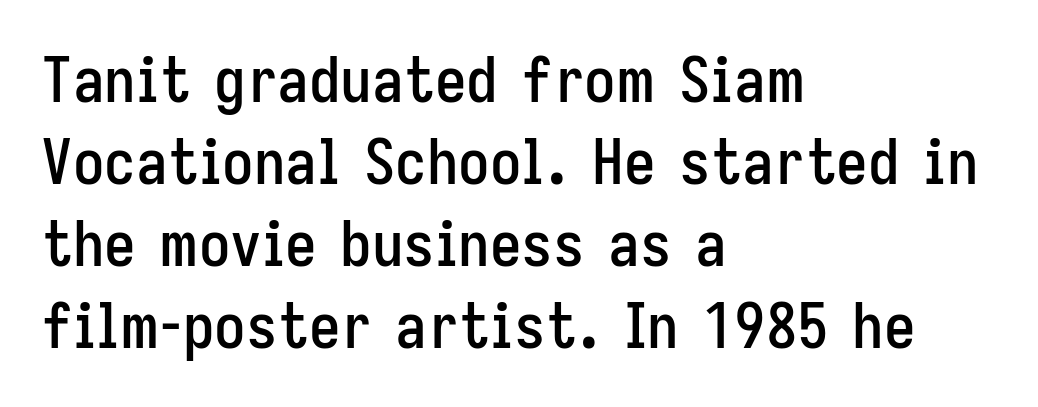
The font family rendered here belongs to the sans-serif group. One glance says typical: line gaps are just what's usual. Honestly, there is no underline to notice here at all. The letters sit at their default tracking, neither squeezed nor spread. A typesetter would call this proportional, since set widths differ per character. Typeset ragged right — the left edge is the straight one.
